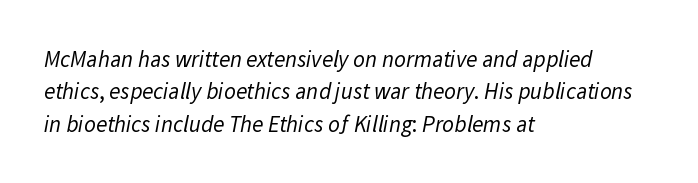
{"bold": "no", "underline": "no", "align": "left", "line_spacing": "normal", "line_spacing_ratio": 1.41, "letter_spacing": "normal", "letter_spacing_em": 0.0, "glyph_px": 23}
